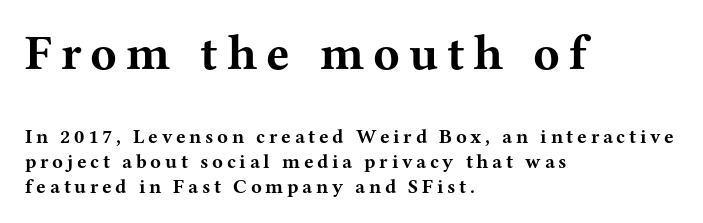
If you drew a ruler down the left edge, every line would touch it. The more generous point size was reserved for the upper chunk. Posture: vertical. Small tapered or slab feet sit at the stroke ends, so this counts as serif. A full-strength bold gives these letters their thick strokes.
